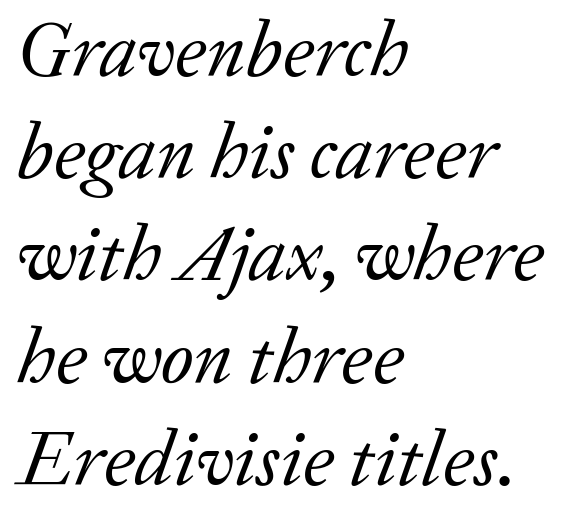
Q: Is the text bold? A: No.
Q: Is the text italic (slanted)? A: Yes, it leans right by about 20 degrees.
Q: Is the typeface a serif or a sans-serif typeface? A: Serif.
Q: Is the text underlined? A: No.
Q: How is the paragraph aligned? A: Left-aligned.
Q: Is the spacing between letters normal or unusually wide? A: Normal.
Q: Is the spacing between lines tight, normal or loose? A: Normal.
Q: Width (condensed, normal, or wide)? A: Normal.
Q: Stroke contrast? A: Low.
Q: x-height? A: Medium.
Q: Monospaced? A: No.
